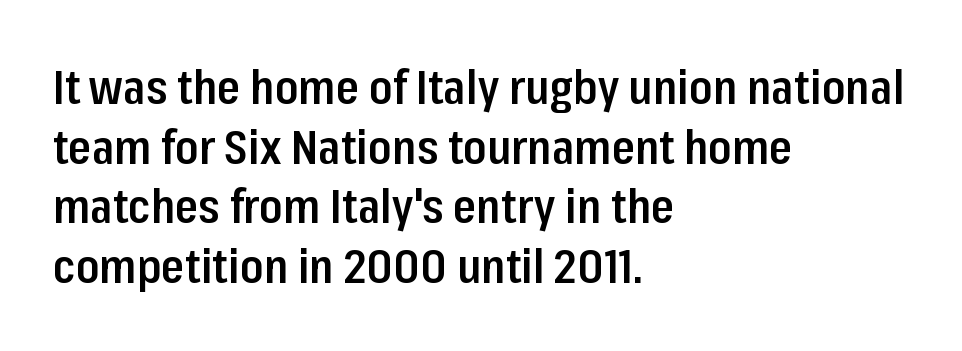
This is roman type, the default non-slanted kind. A classic flush-left, rag-right setting is used for this passage. Is this a fixed-width face? No — the glyphs have proportional, varying widths. What kind of face is this? One without serifs — a sans. Look at the tracking — it's just the regular setting, nothing added.
